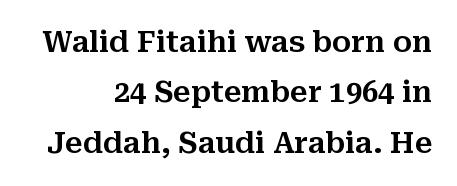
Q: Is the text italic (slanted)? A: No, it is upright.
Q: Is the typeface a serif or a sans-serif typeface? A: Serif.
Q: Is the text underlined? A: No.
Q: How is the paragraph aligned? A: Right-aligned.
Q: Is the spacing between letters normal or unusually wide? A: Normal.
Q: Width (condensed, normal, or wide)? A: Normal.
Q: Stroke contrast? A: Medium.
Q: x-height? A: Medium.
Q: Monospaced? A: No.
